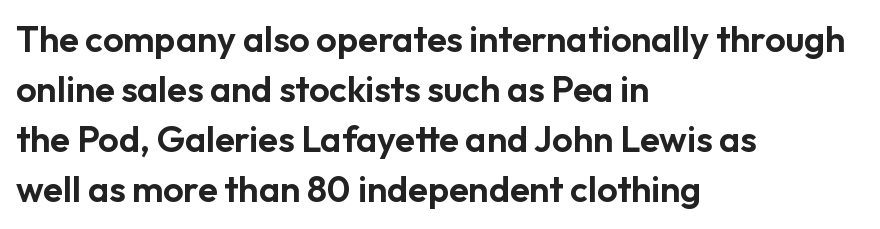
The image shows 36 px sans-serif type, upright; set left-aligned, normal line spacing (1.39x), normal letter spacing, not underlined; low stroke contrast and a medium x-height.
